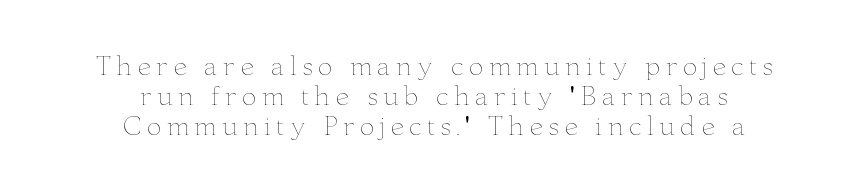
{"italic": "no", "bold": "no", "underline": "no", "align": "center", "line_spacing_ratio": 1.2, "letter_spacing": "wide", "letter_spacing_em": 0.2, "glyph_px": 25}
